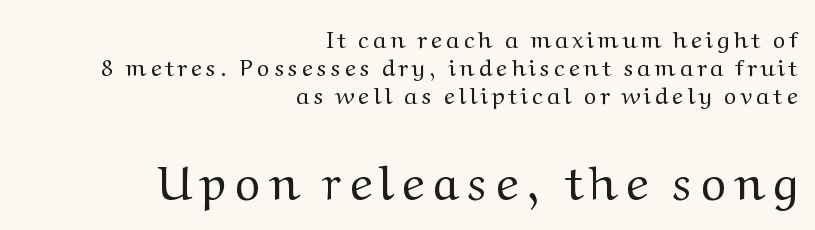
Q: Is the text bold? A: No.
Q: Is the text italic (slanted)? A: No, it is upright.
Q: Is the typeface a serif or a sans-serif typeface? A: Serif.
Q: Is the text underlined? A: No.
Q: How is the paragraph aligned? A: Right-aligned.
Q: Is the spacing between letters normal or unusually wide? A: Unusually wide.
Q: Which block of text is set in a larger size, the first (top) or the second (bottom)? A: The second (bottom) one.
Q: Width (condensed, normal, or wide)? A: Normal.
Q: Stroke contrast? A: Medium.
Q: x-height? A: Medium.
Q: Monospaced? A: No.
